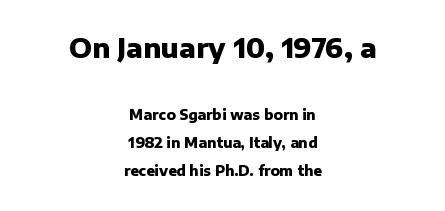
Q: Is the text bold? A: Yes.
Q: Is the text italic (slanted)? A: No, it is upright.
Q: Is the text underlined? A: No.
Q: How is the paragraph aligned? A: Centered.
Q: Is the spacing between letters normal or unusually wide? A: Normal.
Q: Is the spacing between lines tight, normal or loose? A: Loose.
Q: Which block of text is set in a larger size, the first (top) or the second (bottom)? A: The first (top) one.
